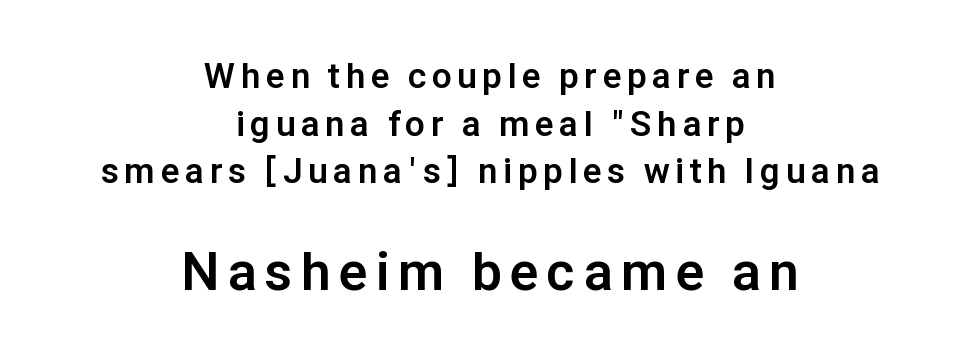
{"serif": "no", "italic": "no", "bold": "yes", "weight": "bold", "width": "normal", "stroke_contrast": "low", "x_height": "medium", "monospaced": "no", "underline": "no", "align": "center", "line_spacing": "normal", "line_spacing_ratio": 1.36, "larger_block": "second", "size_ratio": 1.51, "glyph_px": 53}
